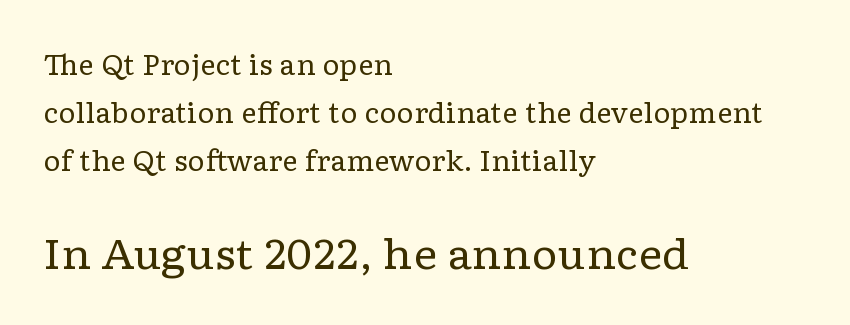
Q: Is the text bold? A: No.
Q: Is the text italic (slanted)? A: No, it is upright.
Q: Is the typeface a serif or a sans-serif typeface? A: Serif.
Q: Is the text underlined? A: No.
Q: How is the paragraph aligned? A: Left-aligned.
Q: Is the spacing between letters normal or unusually wide? A: Normal.
Q: Which block of text is set in a larger size, the first (top) or the second (bottom)? A: The second (bottom) one.
Q: Width (condensed, normal, or wide)? A: Wide.
Q: Stroke contrast? A: Low.
Q: x-height? A: Medium.
Q: Monospaced? A: No.
